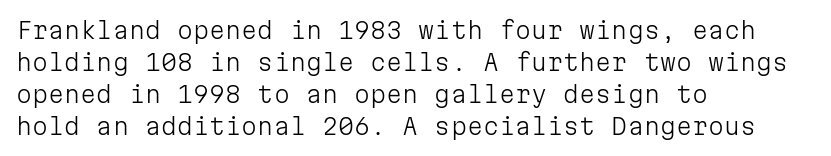
Q: Is the text bold? A: No.
Q: Is the text italic (slanted)? A: No, it is upright.
Q: Is the text underlined? A: No.
Q: How is the paragraph aligned? A: Left-aligned.
Q: Is the spacing between letters normal or unusually wide? A: Normal.
Q: Is the spacing between lines tight, normal or loose? A: Normal.
